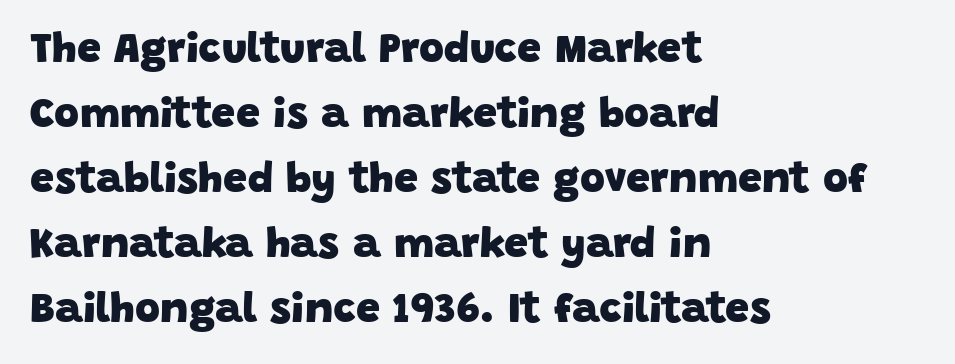
Students, note that the glyphs here touch the page at normal intervals. Horizontally, the lines are justified to the leading edge only. What kind of face is this? One without serifs — a sans. These lines carry a lot of weight — the face is fully bold. The string is rendered with underlining switched off. This block has exactly the height ordinary leading produces.
